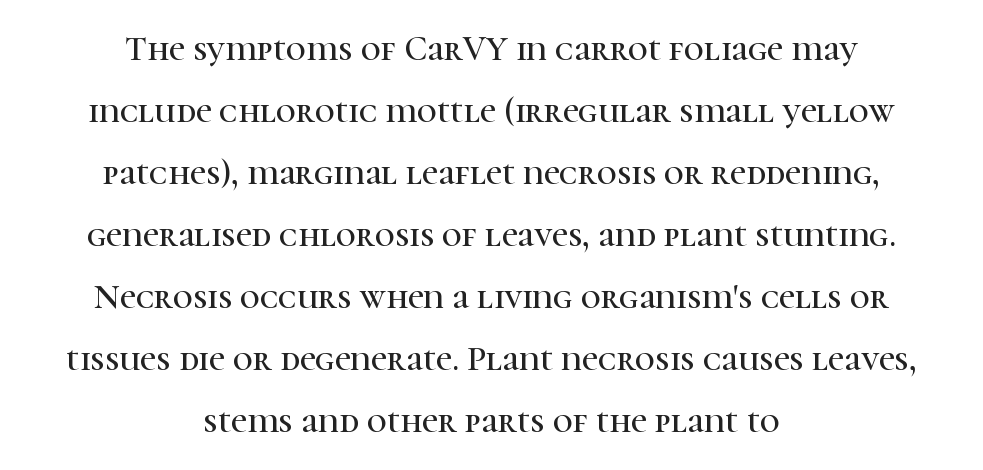
The image shows 35 px serif type, upright; set centered, line spacing 1.77x, normal letter spacing, not underlined; high stroke contrast and a medium x-height.
